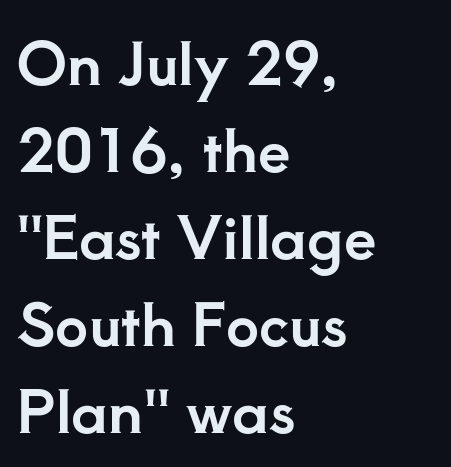
The image shows 58 px serif type, upright; set left-aligned, normal line spacing (1.5x), normal letter spacing, not underlined; low stroke contrast and a small x-height.
